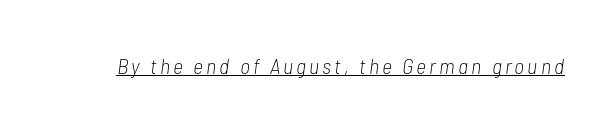
{"italic": "yes", "lean": "right", "slant_degrees": 7, "bold": "no", "underline": "yes", "glyph_px": 22}
